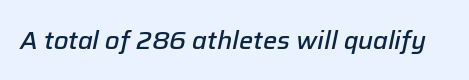
Designer's note — italics engaged. Each word holds together tightly as a unit, with standard inter-letter gaps. Each row of text sits above clean, open space. Strokes here are thickened, but only to semibold level.
